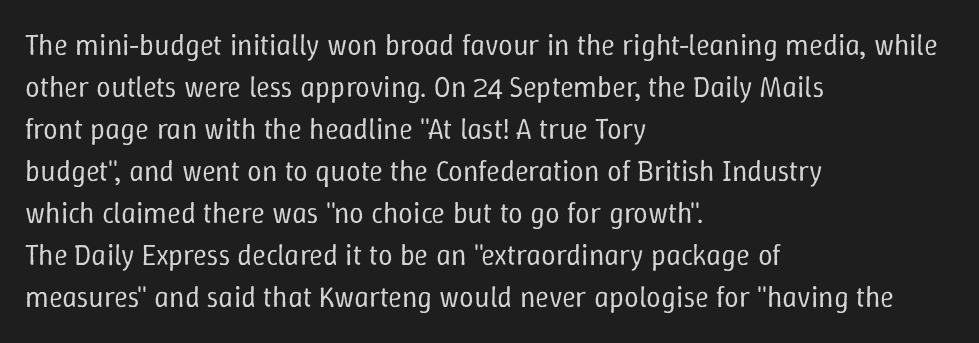
{"italic": "no", "bold": "no", "weight": "regular", "width": "normal", "stroke_contrast": "low", "x_height": "medium", "monospaced": "no", "underline": "no", "align": "left", "line_spacing": "normal", "line_spacing_ratio": 1.45, "letter_spacing": "normal", "letter_spacing_em": 0.0, "glyph_px": 29}
